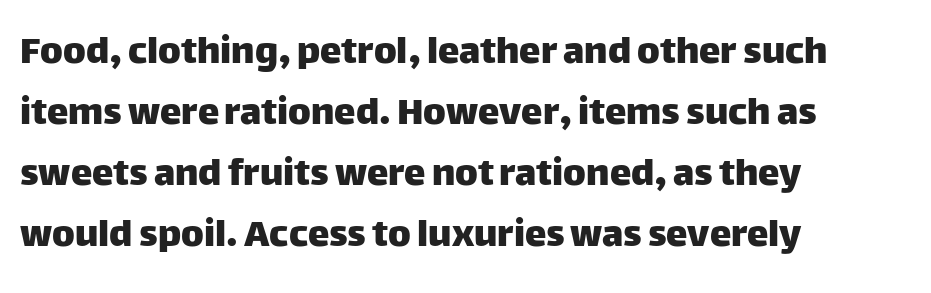
The image shows 43 px sans-serif type, upright; set left-aligned, normal line spacing (1.42x), normal letter spacing, not underlined; low stroke contrast and a large x-height.
